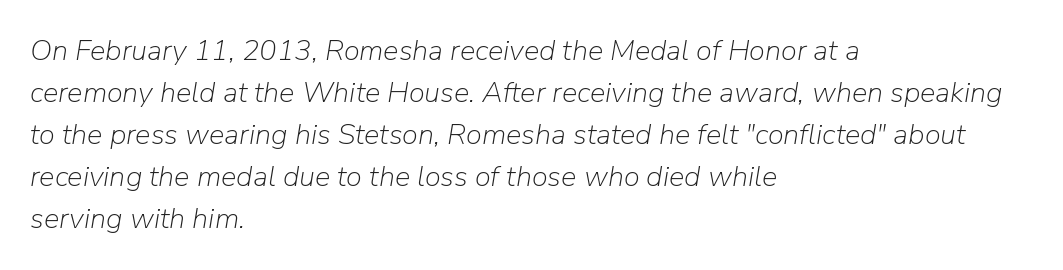
Q: Is the text bold? A: No.
Q: Is the text italic (slanted)? A: Yes, it leans right by about 9 degrees.
Q: Is the text underlined? A: No.
Q: How is the paragraph aligned? A: Left-aligned.
Q: Is the spacing between letters normal or unusually wide? A: Normal.
Q: Is the spacing between lines tight, normal or loose? A: Normal.
Q: Width (condensed, normal, or wide)? A: Normal.
Q: Stroke contrast? A: Low.
Q: x-height? A: Medium.
Q: Monospaced? A: No.
